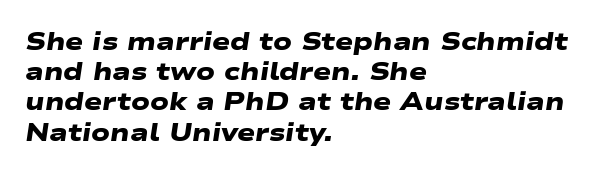
{"bold": "yes", "underline": "no", "align": "left", "line_spacing": "normal", "line_spacing_ratio": 1.26, "letter_spacing": "normal", "letter_spacing_em": 0.0, "glyph_px": 24}
